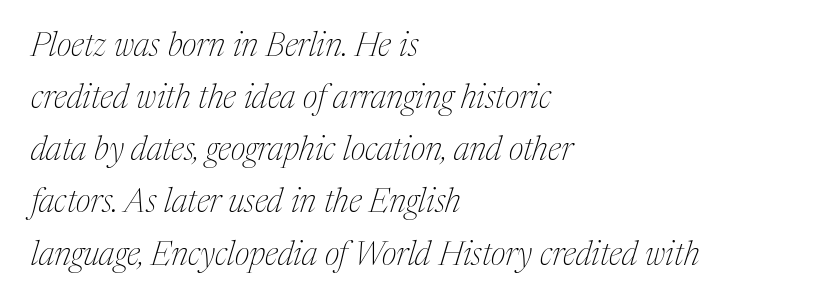
The image shows 33 px thin serif type, italic (leaning right); set left-aligned, normal line spacing (1.58x), normal letter spacing, not underlined; medium stroke contrast and a medium x-height.
